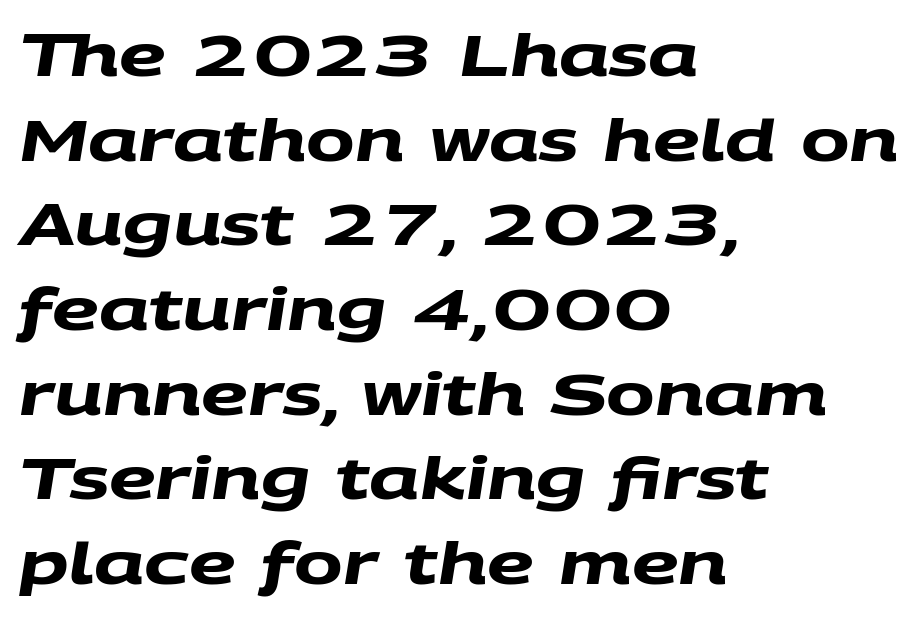
The image shows 58 px heavy, wide sans-serif type; set left-aligned, normal line spacing (1.46x), normal letter spacing, not underlined; medium stroke contrast and a large x-height.
